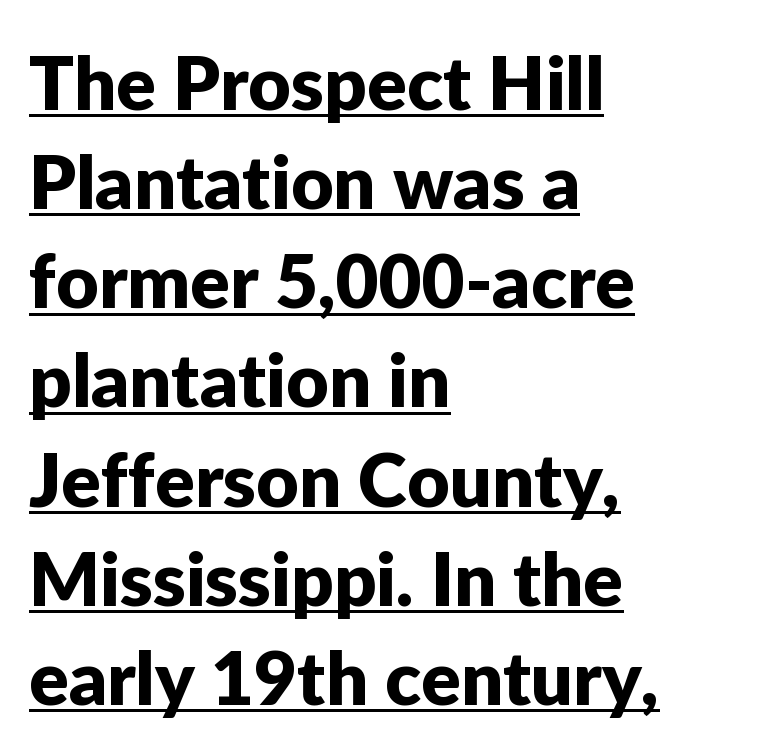
Q: Is the text italic (slanted)? A: No, it is upright.
Q: Is the typeface a serif or a sans-serif typeface? A: Sans-serif.
Q: Is the text underlined? A: Yes.
Q: How is the paragraph aligned? A: Left-aligned.
Q: Is the spacing between letters normal or unusually wide? A: Normal.
Q: Is the spacing between lines tight, normal or loose? A: Normal.
Q: Width (condensed, normal, or wide)? A: Normal.
Q: Stroke contrast? A: Low.
Q: x-height? A: Medium.
Q: Monospaced? A: No.
